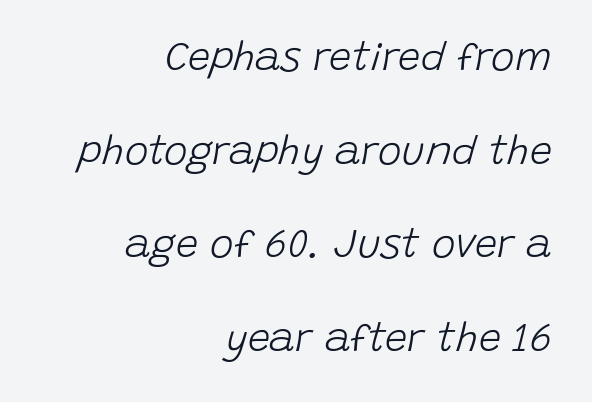
The image shows 40 px light type, italic (leaning right); set right-aligned, loose line spacing (2.34x), normal letter spacing, not underlined; low stroke contrast and a large x-height.
